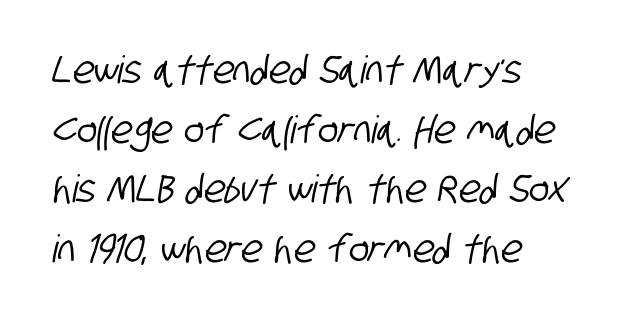
Q: Is the typeface a serif or a sans-serif typeface? A: Sans-serif.
Q: Is the text underlined? A: No.
Q: How is the paragraph aligned? A: Left-aligned.
Q: Is the spacing between letters normal or unusually wide? A: Normal.
Q: Is the spacing between lines tight, normal or loose? A: Normal.
Q: Width (condensed, normal, or wide)? A: Condensed.
Q: Stroke contrast? A: Low.
Q: x-height? A: Large.
Q: Monospaced? A: No.
